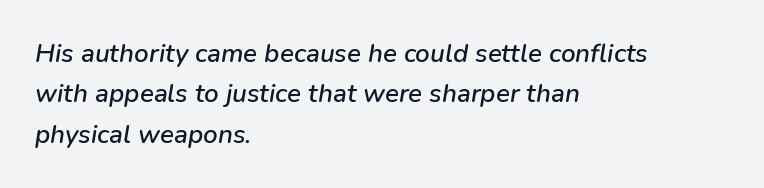
Q: Is the text italic (slanted)? A: Yes, it leans right by about 9 degrees.
Q: Is the text underlined? A: No.
Q: How is the paragraph aligned? A: Left-aligned.
Q: Is the spacing between letters normal or unusually wide? A: Normal.
Q: Is the spacing between lines tight, normal or loose? A: Normal.
